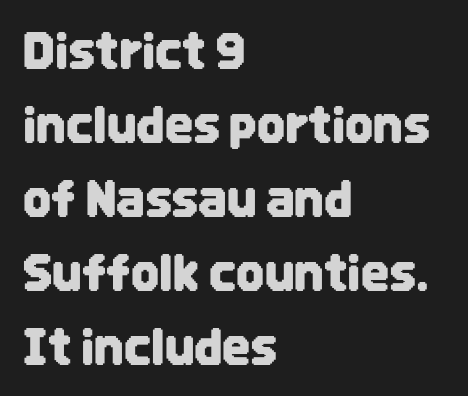
The image shows 49 px condensed sans-serif type, upright; set left-aligned, normal line spacing (1.51x), normal letter spacing, not underlined; low stroke contrast and a large x-height.
